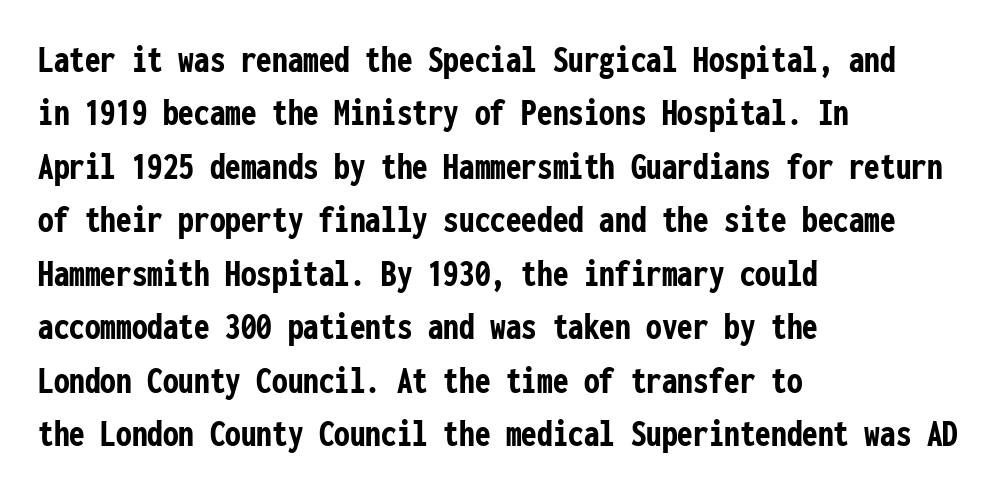
Q: Is the text bold? A: Yes.
Q: Is the text italic (slanted)? A: No, it is upright.
Q: Is the typeface a serif or a sans-serif typeface? A: Sans-serif.
Q: Is the text underlined? A: No.
Q: How is the paragraph aligned? A: Left-aligned.
Q: Is the spacing between letters normal or unusually wide? A: Normal.
Q: Is the spacing between lines tight, normal or loose? A: Normal.
Q: Width (condensed, normal, or wide)? A: Condensed.
Q: Stroke contrast? A: Low.
Q: x-height? A: Medium.
Q: Monospaced? A: Yes.
